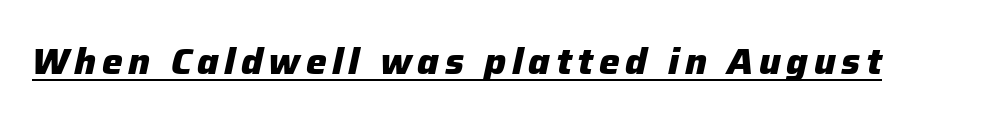
Character widths vary here, with narrow letters taking less room than wide ones. When letters slant like this, we call the style italic. The words here are underlined. Heft: maximum for text — a bold.
